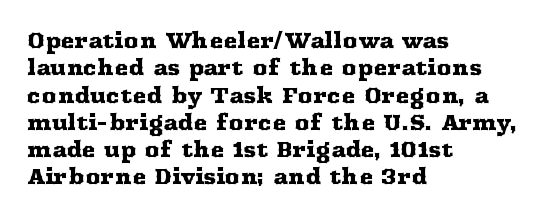
The image shows 21 px text type, upright; set left-aligned, normal line spacing (1.3x), normal letter spacing, not underlined.
